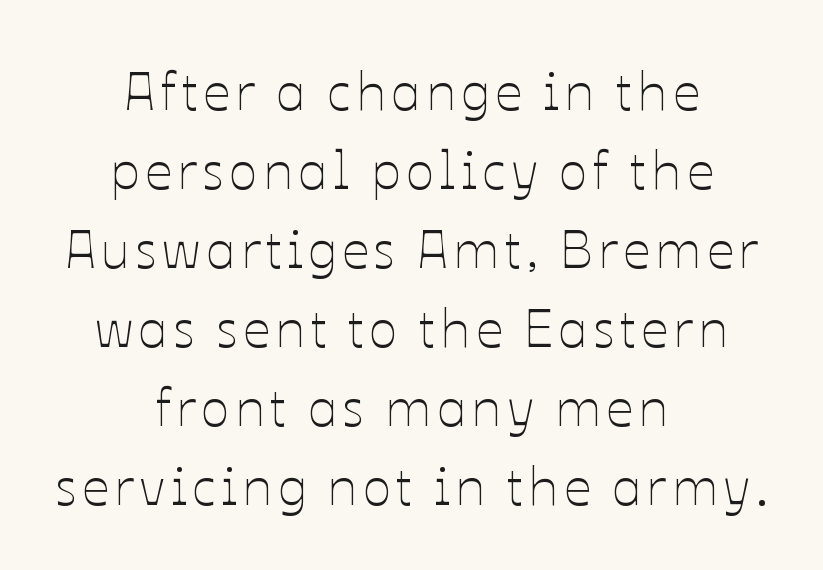
Q: Is the text bold? A: No.
Q: Is the text italic (slanted)? A: No, it is upright.
Q: Is the text underlined? A: No.
Q: How is the paragraph aligned? A: Centered.
Q: Is the spacing between lines tight, normal or loose? A: Normal.
Q: Width (condensed, normal, or wide)? A: Normal.
Q: Stroke contrast? A: Low.
Q: x-height? A: Medium.
Q: Monospaced? A: No.
